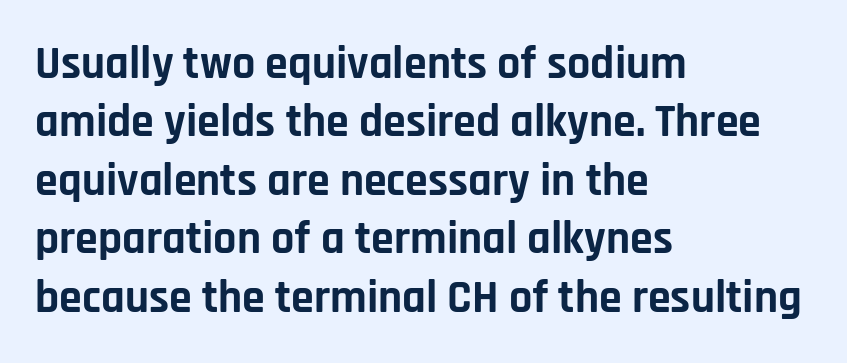
{"serif": "no", "italic": "no", "bold": "yes", "weight": "bold", "width": "normal", "stroke_contrast": "low", "x_height": "large", "monospaced": "no", "underline": "no", "align": "left", "line_spacing": "normal", "line_spacing_ratio": 1.27, "letter_spacing": "normal", "letter_spacing_em": 0.0, "glyph_px": 46}
